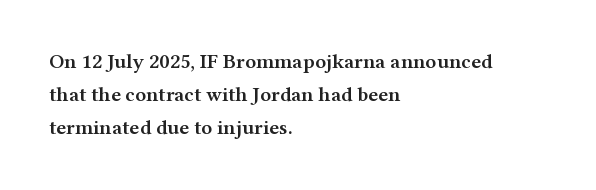
A typesetter would call this zero additional tracking. The foot of each line stays bare and open. Whoever set this chose a conventional vertical rhythm. Short and long lines alike share a common starting point at left. Stems and bowls a touch heavier than normal — semibold. The lettering stays uniformly vertical, giving the passage a roman look.
